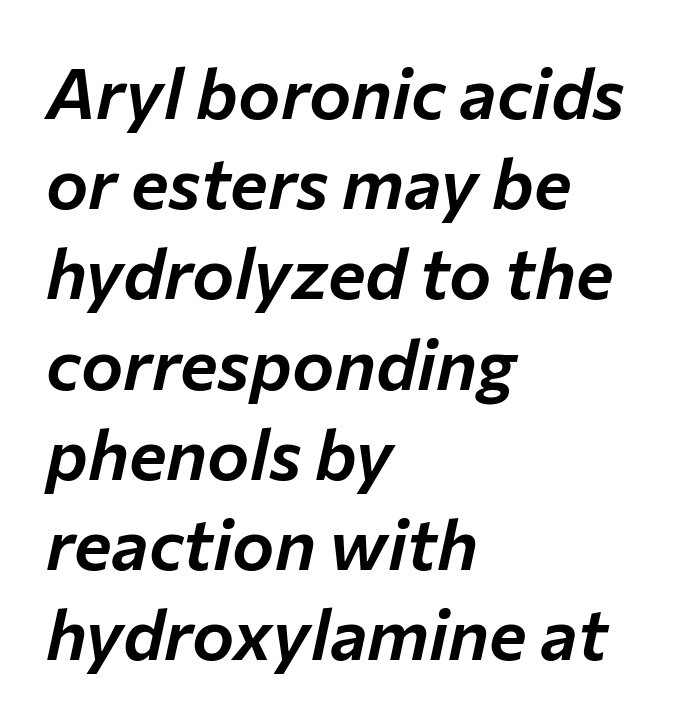
A typesetter would call this leading conventional body-copy spacing. Default kerning and tracking; the words read as compact shapes. Decoration check: the copy has no underline. Designer's note — italics engaged. Leftover space on each line is placed entirely after the last word. Do the characters align in a grid? No, the font is proportional.
